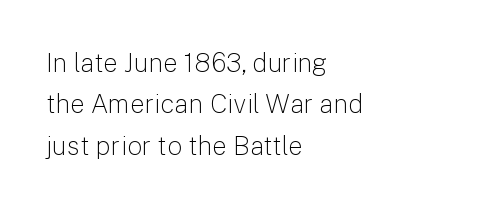
Q: Is the text bold? A: No.
Q: Is the text italic (slanted)? A: No, it is upright.
Q: Is the text underlined? A: No.
Q: How is the paragraph aligned? A: Left-aligned.
Q: Is the spacing between letters normal or unusually wide? A: Normal.
Q: Is the spacing between lines tight, normal or loose? A: Normal.
